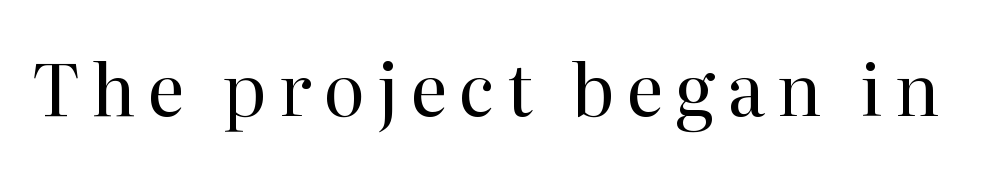
{"serif": "yes", "italic": "no", "bold": "no", "weight": "regular", "width": "normal", "stroke_contrast": "high", "x_height": "medium", "monospaced": "no", "underline": "no", "glyph_px": 71}
